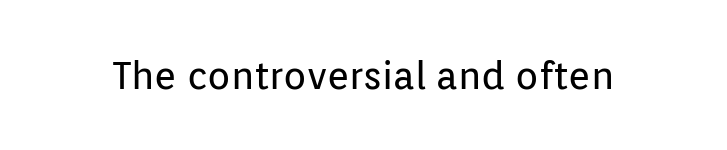
{"serif": "no", "italic": "no", "bold": "no", "weight": "regular", "width": "normal", "stroke_contrast": "low", "x_height": "medium", "monospaced": "no", "underline": "no", "letter_spacing": "normal", "letter_spacing_em": 0.0, "glyph_px": 38}
